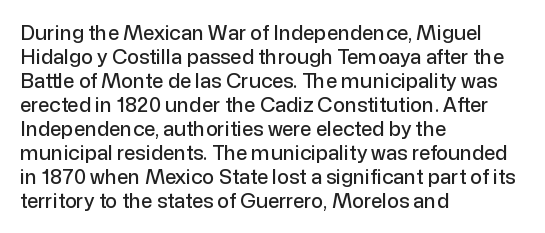
The image shows 20 px text type, upright; set left-aligned, line spacing 1.2x, normal letter spacing, not underlined.
